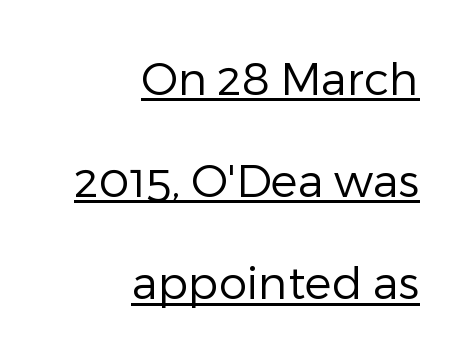
The image shows 45 px regular-weight sans-serif type, upright; set right-aligned, loose line spacing (2.27x), normal letter spacing, underlined; low stroke contrast and a medium x-height.
